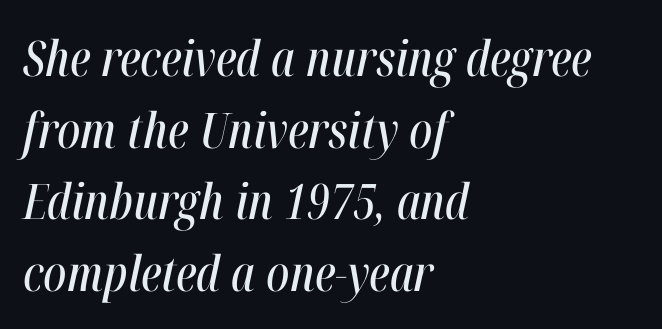
Q: Is the text italic (slanted)? A: Yes, it leans right by about 12 degrees.
Q: Is the text underlined? A: No.
Q: How is the paragraph aligned? A: Left-aligned.
Q: Is the spacing between letters normal or unusually wide? A: Normal.
Q: Is the spacing between lines tight, normal or loose? A: Normal.
Q: Width (condensed, normal, or wide)? A: Condensed.
Q: Stroke contrast? A: High.
Q: x-height? A: Medium.
Q: Monospaced? A: No.
